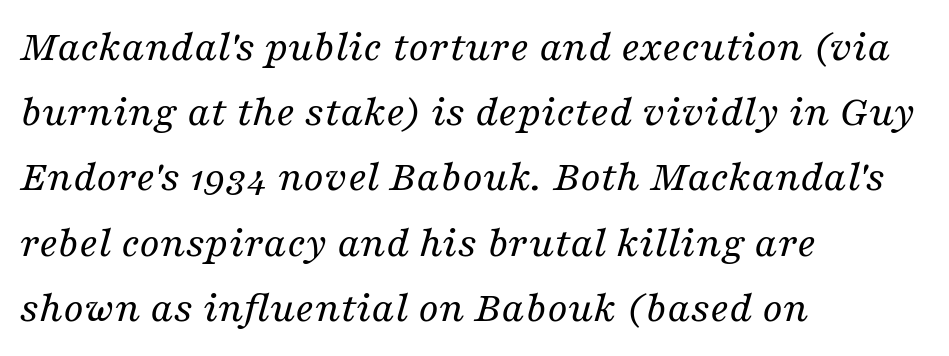
The image shows 45 px regular-weight serif type, italic (leaning right); set left-aligned, normal line spacing (1.45x), normal letter spacing, not underlined; medium stroke contrast and a medium x-height.
